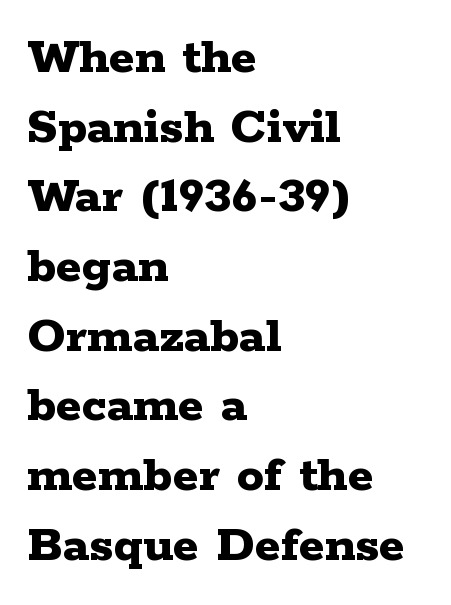
The rows are spaced the way most documents space them. Spacing between characters is what you'd get straight out of the box. The lettering holds an erect, upright posture throughout. To sum up the face: it has serifs. The compositor pushed each line to the left boundary. Plenty of ink on the page — the face is bold.
